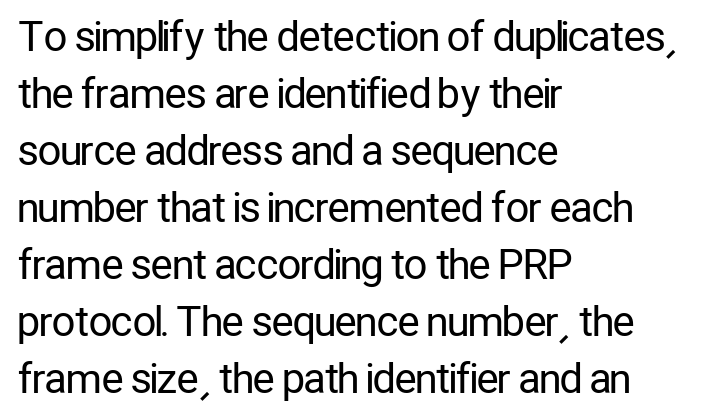
Q: Is the text bold? A: No.
Q: Is the text italic (slanted)? A: No, it is upright.
Q: Is the typeface a serif or a sans-serif typeface? A: Sans-serif.
Q: Is the text underlined? A: No.
Q: How is the paragraph aligned? A: Left-aligned.
Q: Is the spacing between letters normal or unusually wide? A: Normal.
Q: Is the spacing between lines tight, normal or loose? A: Normal.
Q: Width (condensed, normal, or wide)? A: Condensed.
Q: Stroke contrast? A: Low.
Q: x-height? A: Medium.
Q: Monospaced? A: No.
